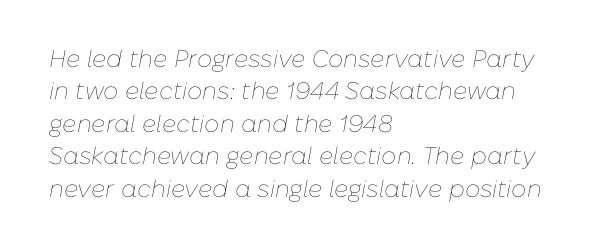
{"italic": "yes", "lean": "right", "slant_degrees": 10, "bold": "no", "underline": "no", "align": "left", "line_spacing": "normal", "line_spacing_ratio": 1.35, "letter_spacing": "normal", "letter_spacing_em": 0.0, "glyph_px": 24}
